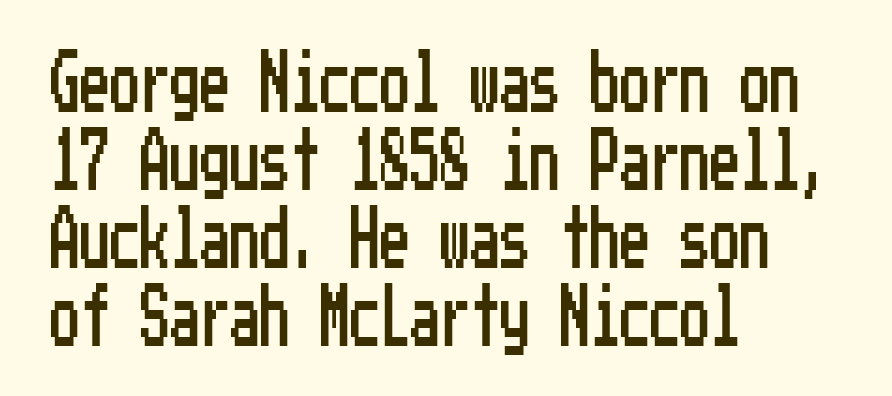
The image shows 60 px condensed sans-serif type, upright; set left-aligned, normal line spacing (1.3x), normal letter spacing, not underlined; low stroke contrast and a medium x-height.
